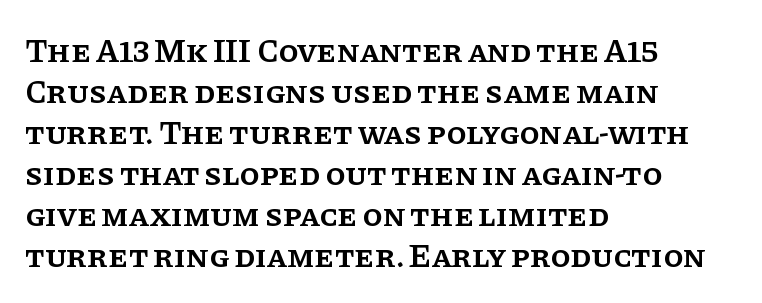
This is the regular roman posture of the typeface. A student would call this left alignment; a typographer would say flush left, rag right. Nothing unusual about the tracking: characters are spaced as the font intends. Only glyphs here, with clear space below each row.
